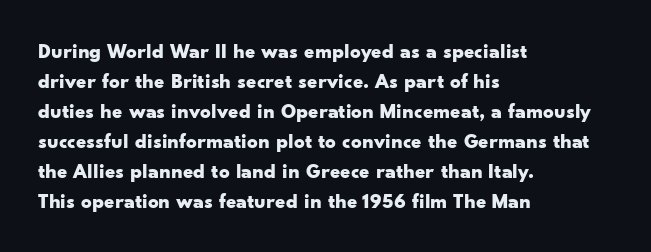
The image shows 21 px bold type, upright; set left-aligned, normal line spacing (1.43x), normal letter spacing, not underlined.
